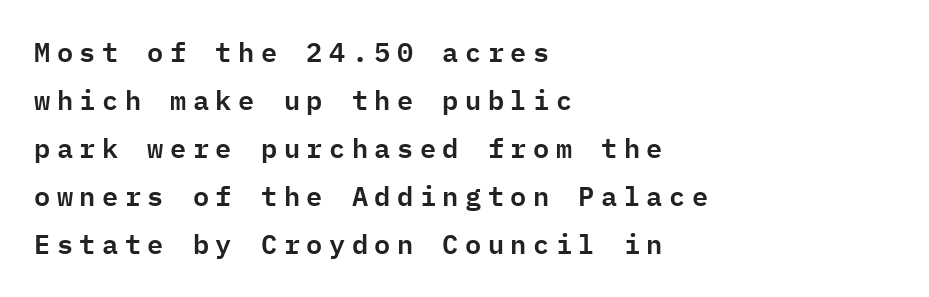
The image shows 27 px text type, upright; set left-aligned, line spacing 1.78x, unusually wide letter spacing (+0.24 em), not underlined.
